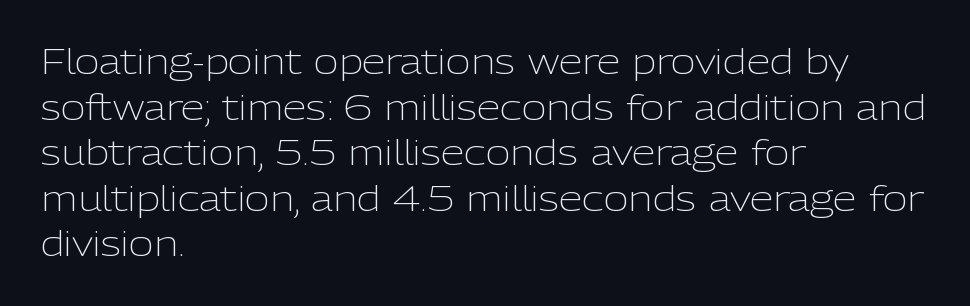
Q: Is the text bold? A: No.
Q: Is the text italic (slanted)? A: No, it is upright.
Q: Is the typeface a serif or a sans-serif typeface? A: Sans-serif.
Q: Is the text underlined? A: No.
Q: How is the paragraph aligned? A: Left-aligned.
Q: Is the spacing between letters normal or unusually wide? A: Normal.
Q: Is the spacing between lines tight, normal or loose? A: Normal.
Q: Width (condensed, normal, or wide)? A: Normal.
Q: Stroke contrast? A: Low.
Q: x-height? A: Medium.
Q: Monospaced? A: No.
